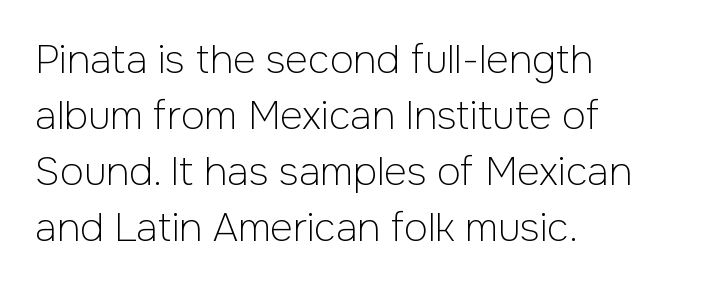
The cut favours lightness, reaching ordinary text weight at its darkest. Rendered with straight, roman letterforms. Compared with typical body copy, the letter spacing here is the same. Baseline-to-baseline distance is the conventional proportion of letter height. Teacher's note: observe the even left margin — that is flush-left alignment. A typesetter would call this proportional, since set widths differ per character.
